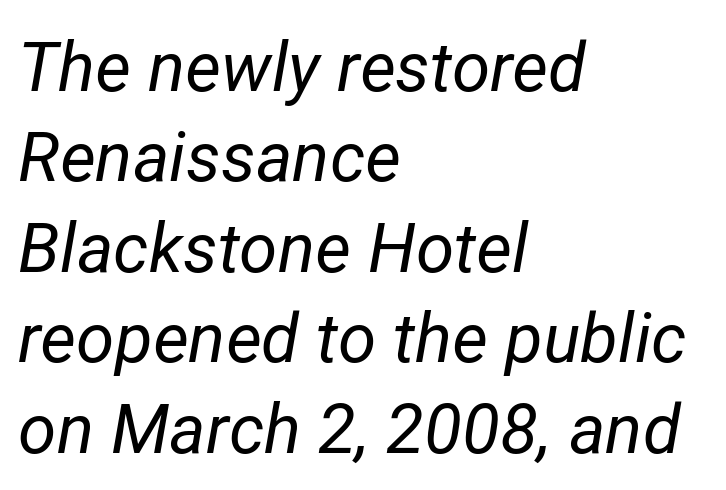
The image shows 69 px regular-weight type, italic (leaning right); set left-aligned, normal line spacing (1.31x), normal letter spacing, not underlined; low stroke contrast and a medium x-height.
